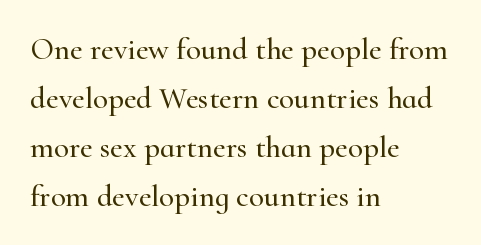
The image shows 31 px serif type, upright; set left-aligned, normal line spacing (1.58x), normal letter spacing, not underlined; high stroke contrast and a small x-height.
